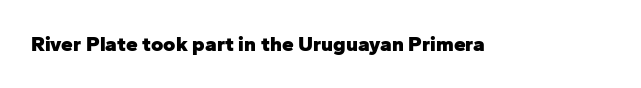
{"italic": "no", "bold": "yes", "underline": "no", "letter_spacing": "normal", "letter_spacing_em": 0.0, "glyph_px": 21}
